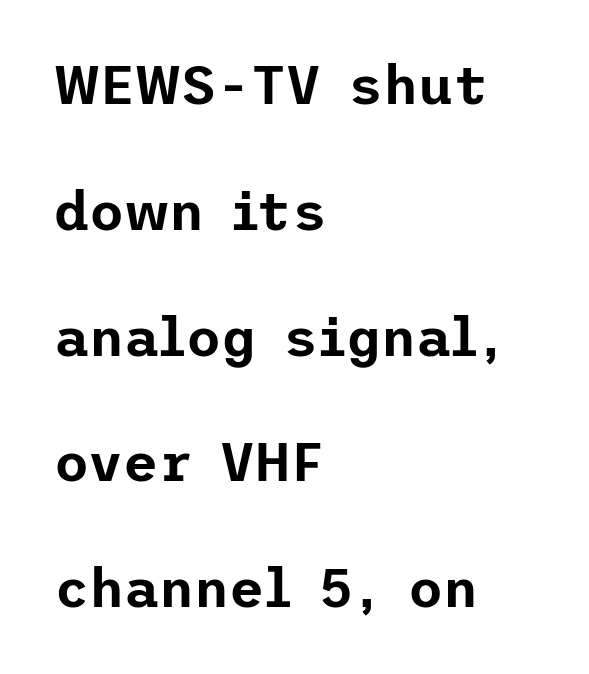
A typesetter would call this zero additional tracking. Left-aligned paragraph, ragged on the right. Summary of vertical rhythm: relaxed, with wide interline spacing. Nope, not italic — everything's standing straight.
